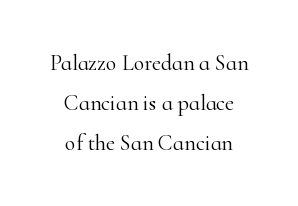
Q: Is the text bold? A: No.
Q: Is the text italic (slanted)? A: No, it is upright.
Q: Is the text underlined? A: No.
Q: Is the spacing between letters normal or unusually wide? A: Normal.
